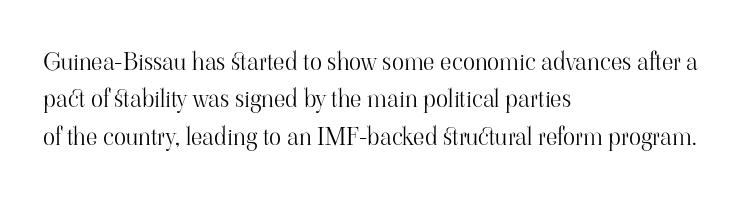
In CSS terms this would be text-align: left. Descenders are the only things crossing below the line. One glance says typical: line gaps are just what's usual. This is the regular roman posture of the typeface.
